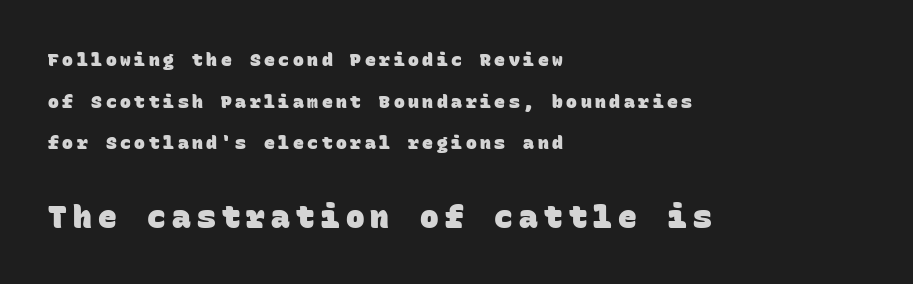
Q: Is the text bold? A: Yes.
Q: Is the typeface a serif or a sans-serif typeface? A: Sans-serif.
Q: Is the text underlined? A: No.
Q: How is the paragraph aligned? A: Left-aligned.
Q: Is the spacing between letters normal or unusually wide? A: Unusually wide.
Q: Is the spacing between lines tight, normal or loose? A: Loose.
Q: Which block of text is set in a larger size, the first (top) or the second (bottom)? A: The second (bottom) one.
Q: Width (condensed, normal, or wide)? A: Normal.
Q: Stroke contrast? A: Low.
Q: x-height? A: Large.
Q: Monospaced? A: Yes.
